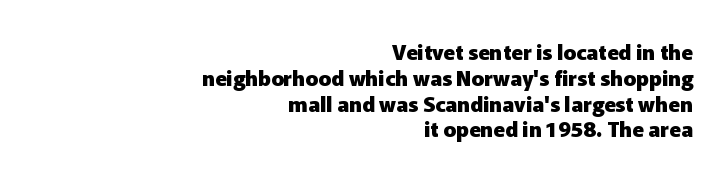
The image shows 21 px bold type, upright; set right-aligned, line spacing 1.23x, normal letter spacing, not underlined.
